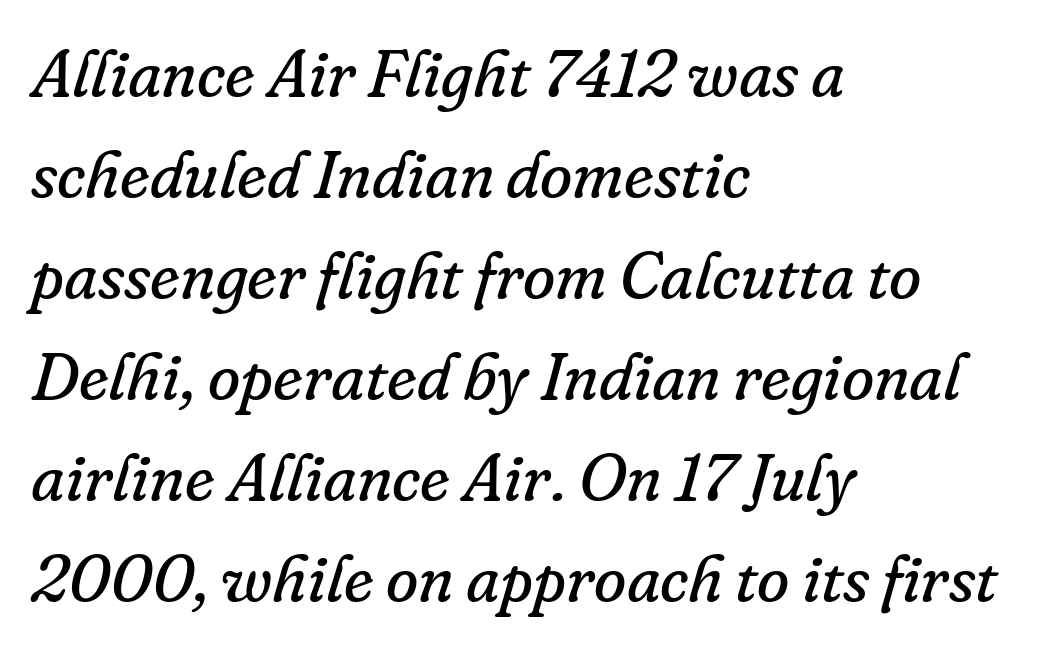
The face used here is proportionally spaced, like ordinary book or web type. Each word holds together tightly as a unit, with standard inter-letter gaps. An italicized treatment has been applied to the whole sample. What kind of face is this? One with serifs. Bold? No — there's no thickening of the strokes.
